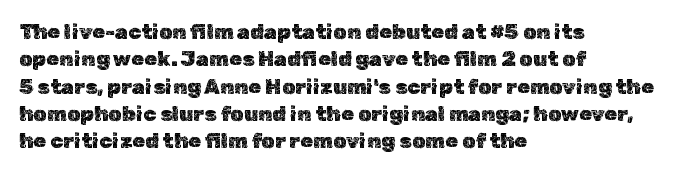
Q: Is the text italic (slanted)? A: No, it is upright.
Q: Is the text underlined? A: No.
Q: How is the paragraph aligned? A: Left-aligned.
Q: Is the spacing between letters normal or unusually wide? A: Normal.
Q: Is the spacing between lines tight, normal or loose? A: Normal.
